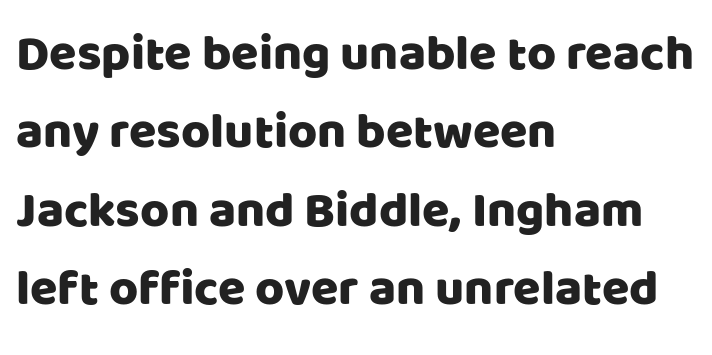
Q: Is the text italic (slanted)? A: No, it is upright.
Q: Is the typeface a serif or a sans-serif typeface? A: Sans-serif.
Q: Is the text underlined? A: No.
Q: How is the paragraph aligned? A: Left-aligned.
Q: Is the spacing between letters normal or unusually wide? A: Normal.
Q: Is the spacing between lines tight, normal or loose? A: Normal.
Q: Width (condensed, normal, or wide)? A: Normal.
Q: Stroke contrast? A: Low.
Q: x-height? A: Large.
Q: Monospaced? A: No.
